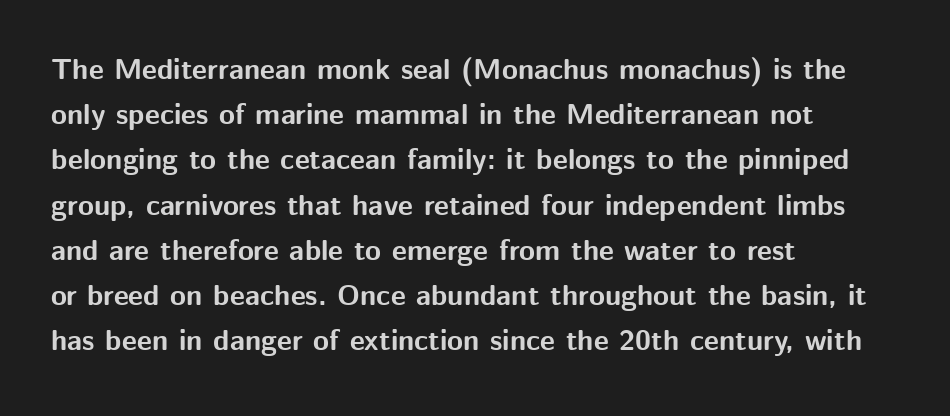
{"serif": "no", "italic": "no", "bold": "yes", "weight": "bold", "width": "normal", "stroke_contrast": "medium", "x_height": "medium", "monospaced": "no", "underline": "no", "align": "left", "line_spacing": "normal", "line_spacing_ratio": 1.56, "letter_spacing": "normal", "letter_spacing_em": 0.0, "glyph_px": 29}
